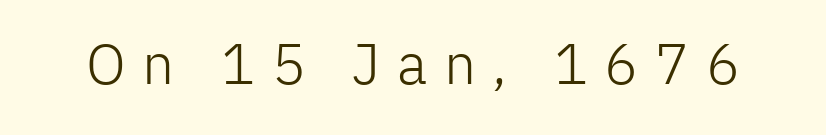
Q: Is the text bold? A: No.
Q: Is the text italic (slanted)? A: No, it is upright.
Q: Is the typeface a serif or a sans-serif typeface? A: Sans-serif.
Q: Is the text underlined? A: No.
Q: Is the spacing between letters normal or unusually wide? A: Unusually wide.
Q: Width (condensed, normal, or wide)? A: Normal.
Q: Stroke contrast? A: Low.
Q: x-height? A: Medium.
Q: Monospaced? A: No.
